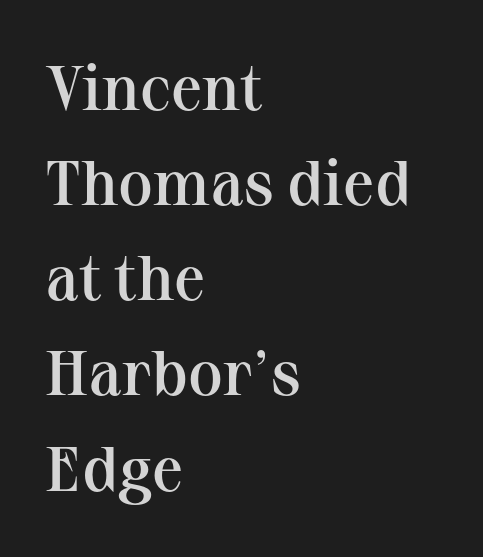
{"serif": "yes", "italic": "no", "bold": "semi", "weight": "semibold", "width": "normal", "stroke_contrast": "medium", "x_height": "medium", "monospaced": "no", "underline": "no", "align": "left", "line_spacing": "normal", "line_spacing_ratio": 1.51, "letter_spacing": "normal", "letter_spacing_em": 0.0, "glyph_px": 63}
